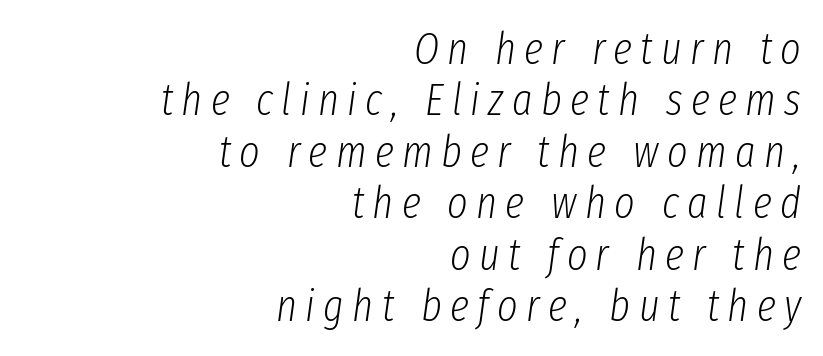
Short and long lines alike share a common ending point at right. Observe the lean: these are italic letterforms. You could not count columns in this text — the font is proportionally spaced. The space directly below the letters is spotless.
